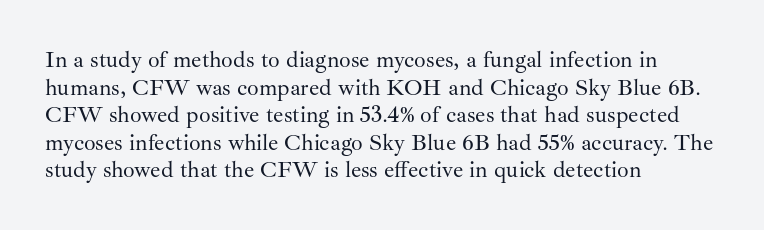
The image shows 23 px text type, upright; set left-aligned, line spacing 1.2x, normal letter spacing, not underlined.
